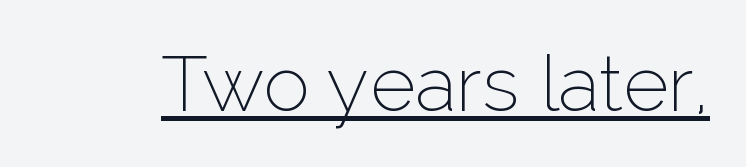
The image shows 78 px thin sans-serif type, upright; set normal letter spacing, underlined; low stroke contrast and a medium x-height.
